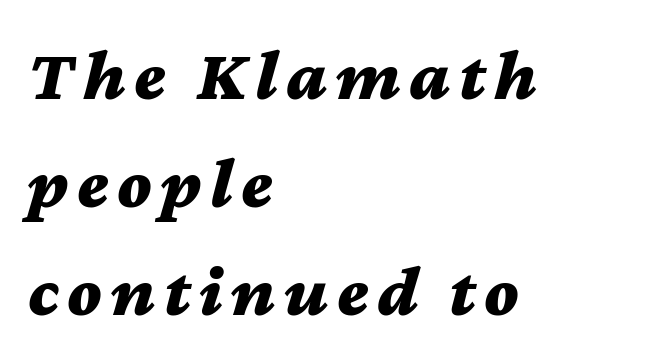
Q: Is the text bold? A: Yes.
Q: Is the text italic (slanted)? A: Yes, it leans right by about 12 degrees.
Q: Is the text underlined? A: No.
Q: How is the paragraph aligned? A: Left-aligned.
Q: Is the spacing between lines tight, normal or loose? A: Normal.
Q: Width (condensed, normal, or wide)? A: Wide.
Q: Stroke contrast? A: Medium.
Q: x-height? A: Medium.
Q: Monospaced? A: No.
